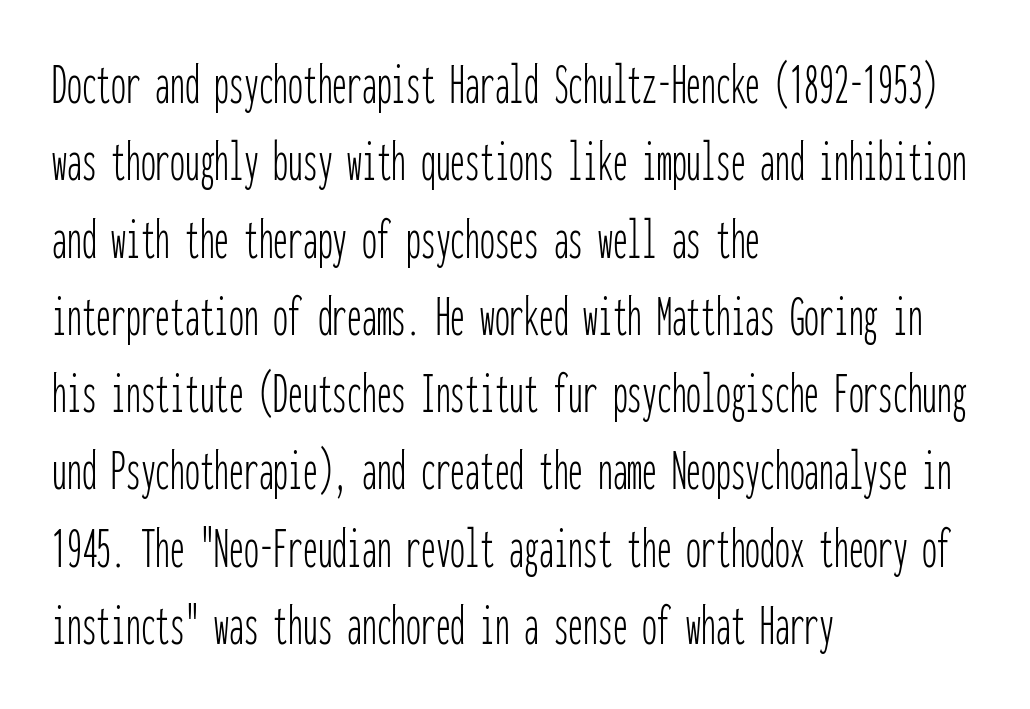
Q: Is the text bold? A: No.
Q: Is the text italic (slanted)? A: No, it is upright.
Q: Is the typeface a serif or a sans-serif typeface? A: Sans-serif.
Q: Is the text underlined? A: No.
Q: How is the paragraph aligned? A: Left-aligned.
Q: Is the spacing between letters normal or unusually wide? A: Normal.
Q: Is the spacing between lines tight, normal or loose? A: Normal.
Q: Width (condensed, normal, or wide)? A: Condensed.
Q: Stroke contrast? A: Low.
Q: x-height? A: Medium.
Q: Monospaced? A: Yes.
